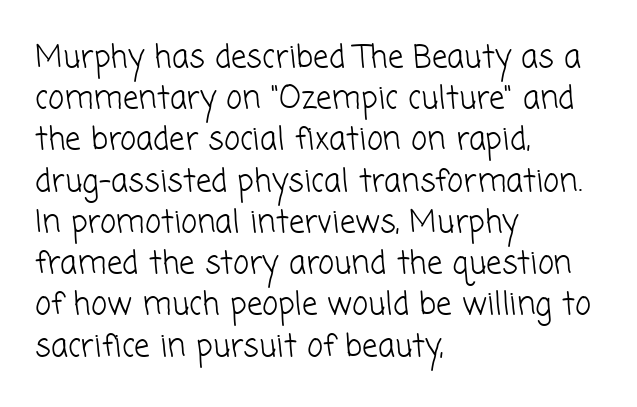
{"serif": "no", "bold": "no", "weight": "light", "width": "normal", "stroke_contrast": "low", "x_height": "medium", "monospaced": "no", "underline": "no", "align": "left", "line_spacing": "normal", "line_spacing_ratio": 1.33, "letter_spacing": "normal", "letter_spacing_em": 0.0, "glyph_px": 31}
